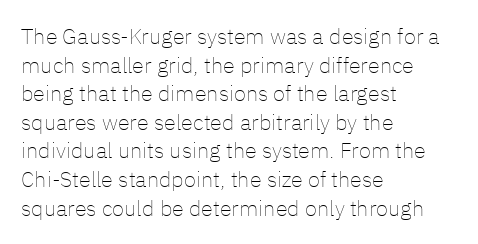
Q: Is the text bold? A: No.
Q: Is the text italic (slanted)? A: No, it is upright.
Q: Is the text underlined? A: No.
Q: How is the paragraph aligned? A: Left-aligned.
Q: Is the spacing between letters normal or unusually wide? A: Normal.
Q: Is the spacing between lines tight, normal or loose? A: Normal.
